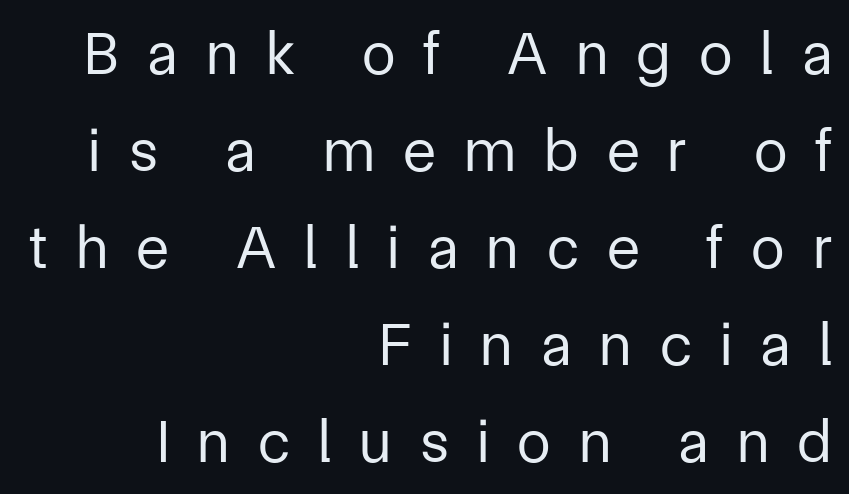
Q: Is the text bold? A: No.
Q: Is the text italic (slanted)? A: No, it is upright.
Q: Is the typeface a serif or a sans-serif typeface? A: Sans-serif.
Q: Is the text underlined? A: No.
Q: How is the paragraph aligned? A: Right-aligned.
Q: Is the spacing between letters normal or unusually wide? A: Unusually wide.
Q: Is the spacing between lines tight, normal or loose? A: Normal.
Q: Width (condensed, normal, or wide)? A: Normal.
Q: Stroke contrast? A: Low.
Q: x-height? A: Medium.
Q: Monospaced? A: No.
